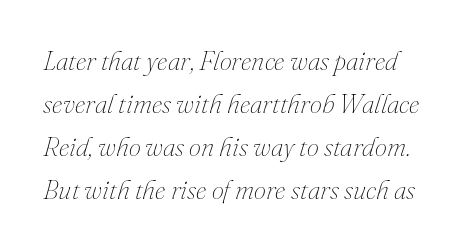
Here the glyphs are tracked normally, forming tight word shapes. Emphasis-style slanted type is in use. The face looks like a standard text weight, possibly lighter. Interline gaps are of average width in this sample.
